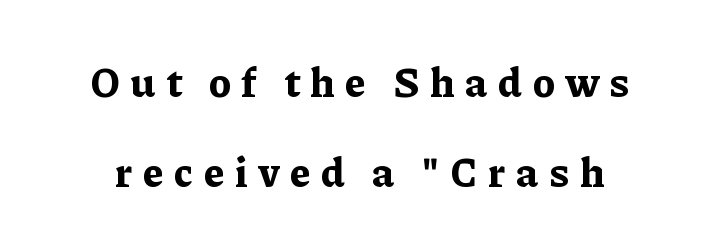
Q: Is the text bold? A: Yes.
Q: Is the text italic (slanted)? A: No, it is upright.
Q: Is the typeface a serif or a sans-serif typeface? A: Serif.
Q: Is the text underlined? A: No.
Q: Is the spacing between letters normal or unusually wide? A: Unusually wide.
Q: Is the spacing between lines tight, normal or loose? A: Loose.
Q: Width (condensed, normal, or wide)? A: Normal.
Q: Stroke contrast? A: Low.
Q: x-height? A: Medium.
Q: Monospaced? A: No.
